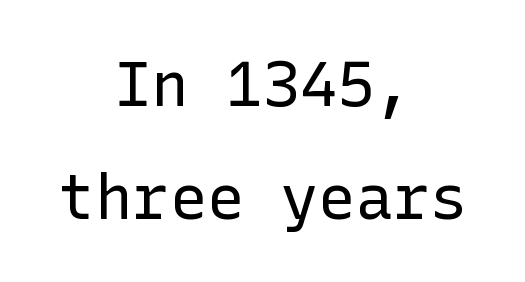
{"serif": "no", "italic": "no", "bold": "no", "weight": "regular", "width": "normal", "stroke_contrast": "low", "x_height": "medium", "underline": "no", "align": "center", "line_spacing_ratio": 1.82, "letter_spacing": "normal", "letter_spacing_em": 0.0, "glyph_px": 62}
